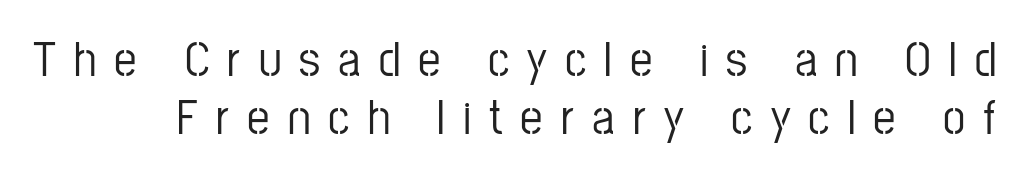
The image shows 50 px condensed sans-serif type, upright; set line spacing 1.16x, unusually wide letter spacing (+0.36 em), not underlined; low stroke contrast and a medium x-height.
